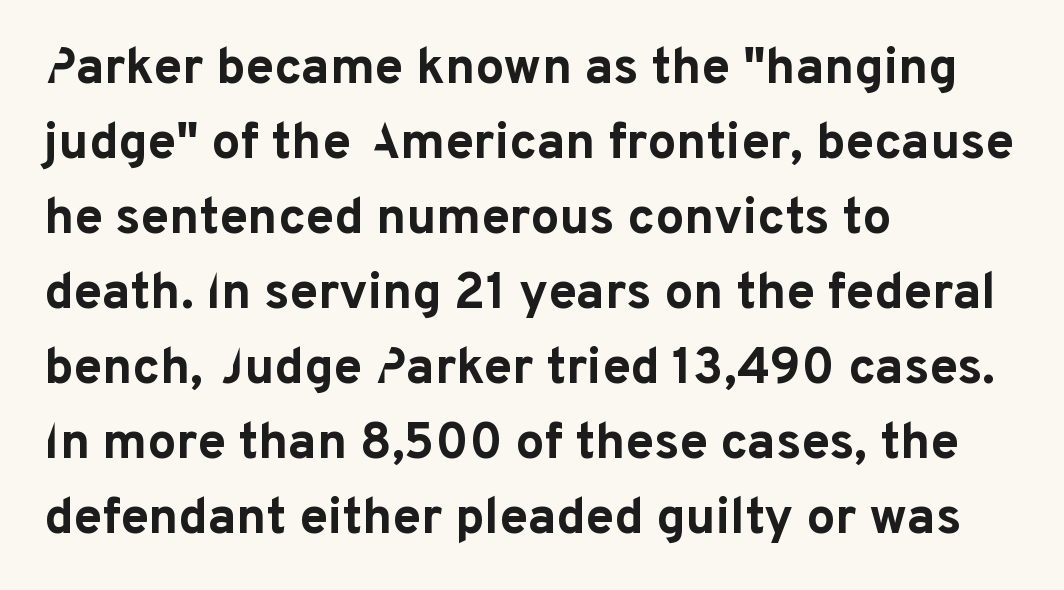
The passage shown is typed in a proportional face where columns would drift. It's the straight-up-and-down kind of type. These lines sit exactly where default settings would place them. There is no visible air inserted between adjacent glyphs. This rendering employs a face without finishing strokes, i.e., a sans-serif. Each line starts at the same left margin while the right side varies.
